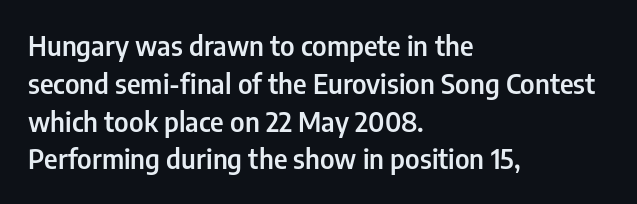
{"italic": "no", "bold": "semi", "underline": "no", "align": "left", "line_spacing": "normal", "line_spacing_ratio": 1.4, "letter_spacing": "normal", "letter_spacing_em": 0.0, "glyph_px": 27}
